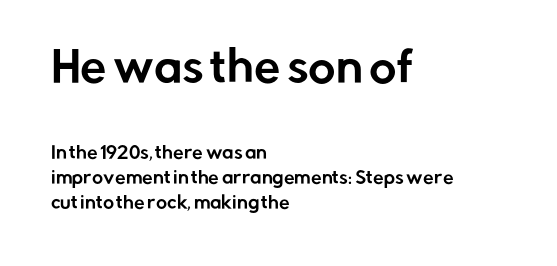
These lines are set flush left with a ragged right edge. You get the large type first, then a drop to smaller type. Spacing verdict: proportional, widths tailored to each character. Only glyphs here, with clear space below each row.
